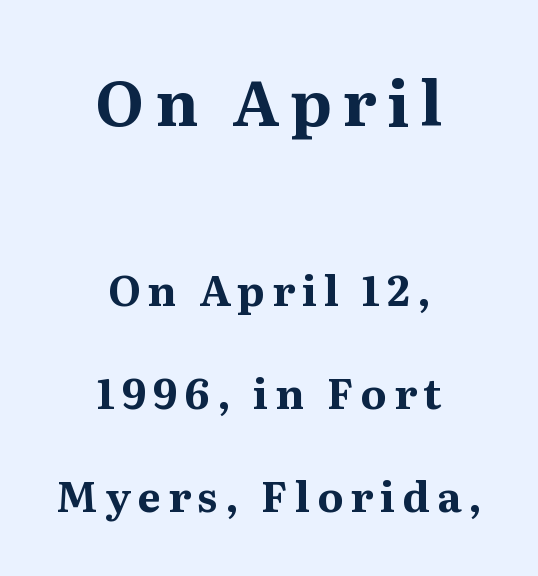
The image shows 63 px bold serif type, upright; set centered, loose line spacing (2.45x), not underlined; the first (top) block is 1.5x larger; medium stroke contrast and a medium x-height.
